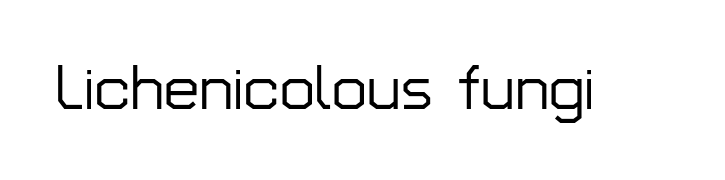
The image shows 63 px sans-serif type, upright; set normal letter spacing, not underlined; low stroke contrast and a medium x-height.
